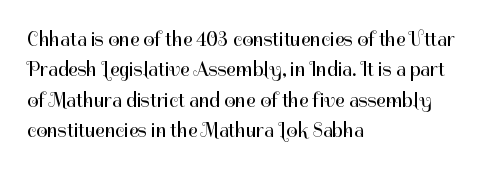
Q: Is the text bold? A: No.
Q: Is the text italic (slanted)? A: No, it is upright.
Q: Is the text underlined? A: No.
Q: How is the paragraph aligned? A: Left-aligned.
Q: Is the spacing between letters normal or unusually wide? A: Normal.
Q: Is the spacing between lines tight, normal or loose? A: Normal.
